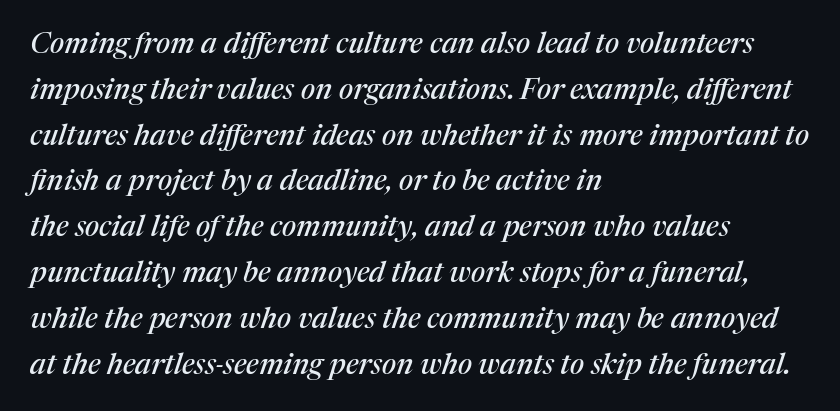
Q: Is the text italic (slanted)? A: Yes, it leans right by about 17 degrees.
Q: Is the typeface a serif or a sans-serif typeface? A: Serif.
Q: Is the text underlined? A: No.
Q: How is the paragraph aligned? A: Left-aligned.
Q: Is the spacing between letters normal or unusually wide? A: Normal.
Q: Is the spacing between lines tight, normal or loose? A: Normal.
Q: Width (condensed, normal, or wide)? A: Normal.
Q: Stroke contrast? A: Medium.
Q: x-height? A: Medium.
Q: Monospaced? A: No.
